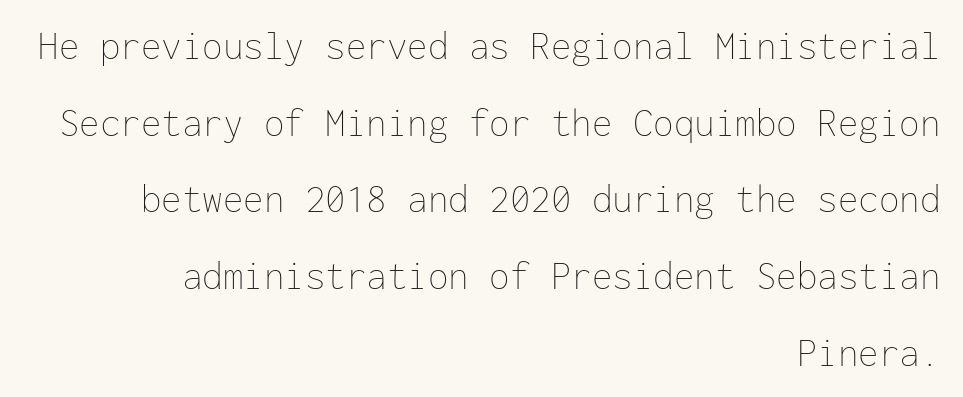
Q: Is the text bold? A: No.
Q: Is the text italic (slanted)? A: No, it is upright.
Q: Is the text underlined? A: No.
Q: How is the paragraph aligned? A: Right-aligned.
Q: Is the spacing between letters normal or unusually wide? A: Normal.
Q: Width (condensed, normal, or wide)? A: Normal.
Q: Stroke contrast? A: Low.
Q: x-height? A: Medium.
Q: Monospaced? A: Yes.
